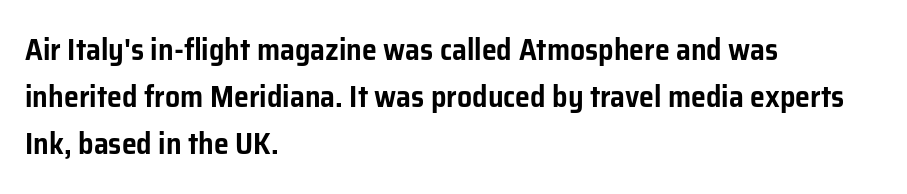
Q: Is the text italic (slanted)? A: No, it is upright.
Q: Is the typeface a serif or a sans-serif typeface? A: Sans-serif.
Q: Is the text underlined? A: No.
Q: How is the paragraph aligned? A: Left-aligned.
Q: Is the spacing between letters normal or unusually wide? A: Normal.
Q: Is the spacing between lines tight, normal or loose? A: Normal.
Q: Width (condensed, normal, or wide)? A: Normal.
Q: Stroke contrast? A: Low.
Q: x-height? A: Medium.
Q: Monospaced? A: No.
